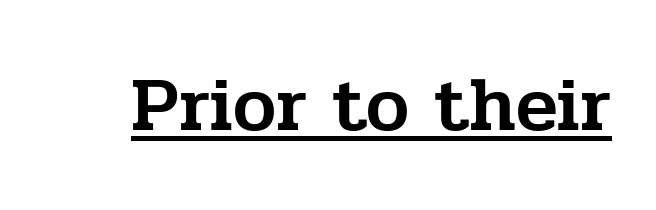
The image shows 77 px serif type, upright; set normal letter spacing, underlined; low stroke contrast and a medium x-height.
